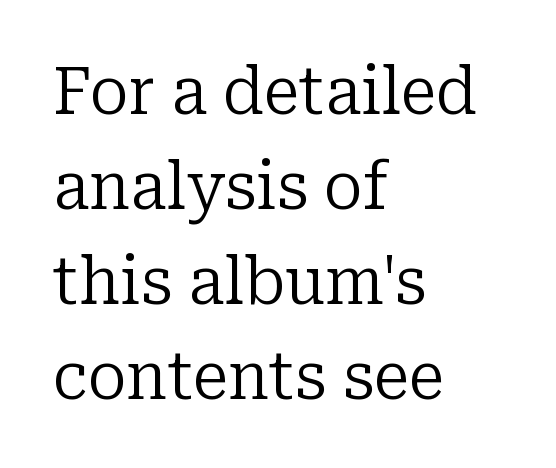
The image shows 65 px regular-weight serif type, upright; set left-aligned, normal line spacing (1.46x), normal letter spacing, not underlined; low stroke contrast and a medium x-height.
